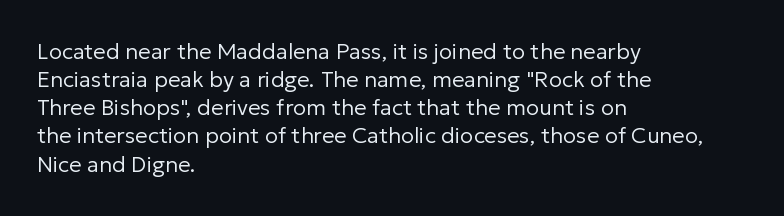
{"italic": "no", "bold": "no", "underline": "no", "align": "left", "line_spacing": "normal", "line_spacing_ratio": 1.28, "letter_spacing": "normal", "letter_spacing_em": 0.0, "glyph_px": 22}
